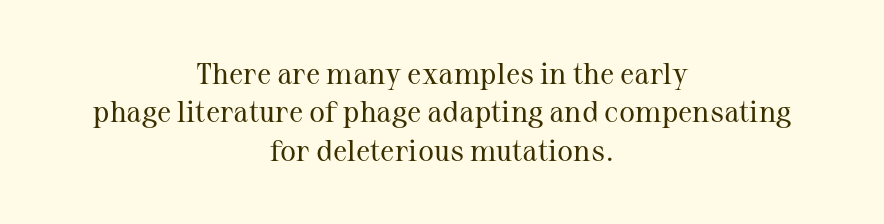
The image shows 30 px regular-weight serif type, upright; set centered, normal line spacing (1.28x), normal letter spacing, not underlined; medium stroke contrast and a medium x-height.
